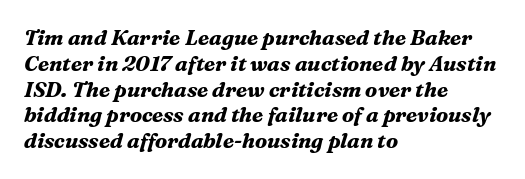
Q: Is the text bold? A: Yes.
Q: Is the text italic (slanted)? A: Yes, it leans right by about 16 degrees.
Q: Is the text underlined? A: No.
Q: How is the paragraph aligned? A: Left-aligned.
Q: Is the spacing between letters normal or unusually wide? A: Normal.
